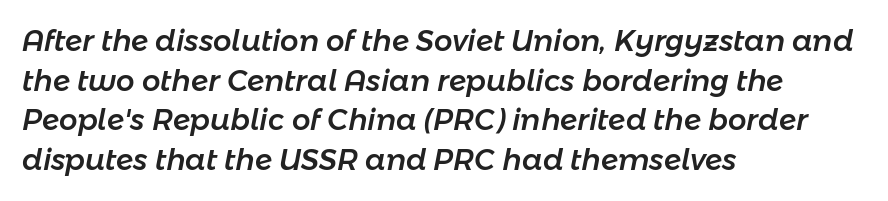
Q: Is the text italic (slanted)? A: Yes, it leans right by about 11 degrees.
Q: Is the text underlined? A: No.
Q: How is the paragraph aligned? A: Left-aligned.
Q: Is the spacing between letters normal or unusually wide? A: Normal.
Q: Is the spacing between lines tight, normal or loose? A: Normal.
Q: Width (condensed, normal, or wide)? A: Normal.
Q: Stroke contrast? A: Low.
Q: x-height? A: Medium.
Q: Monospaced? A: No.
